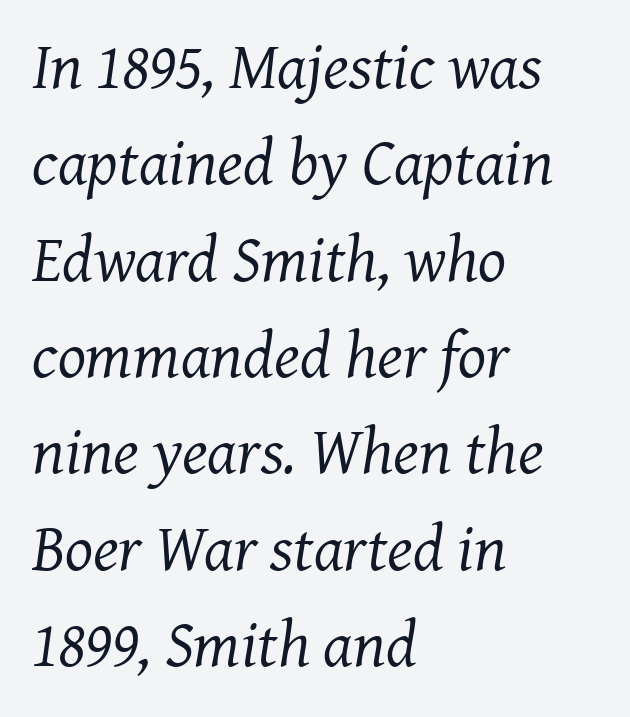
The typesetter chose a ragged-right arrangement here. Check under the words: just untouched page. Think of a printed novel: that variable character pitch is what you see here. Italic: yes, the glyphs are oblique. The block of text has a typical density, with ordinary space between rows. Standard letterfit; no display-style spreading of the glyphs.
